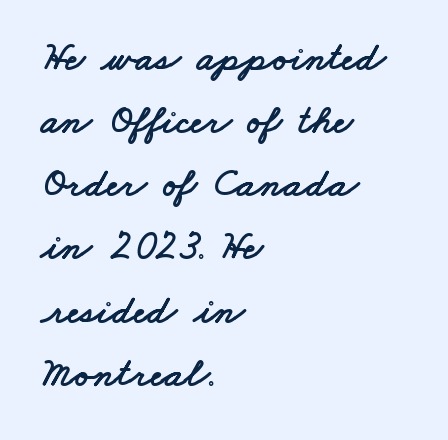
The image shows 41 px wide sans-serif type; set left-aligned, normal line spacing (1.54x), normal letter spacing, not underlined; low stroke contrast and a small x-height.
